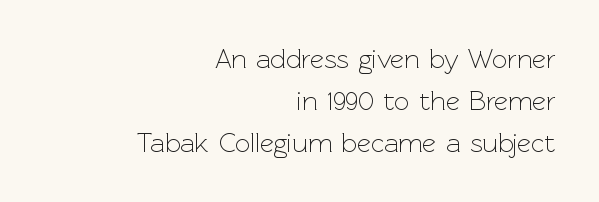
Reading down the column, the eye jumps a familiar distance to each next line. Reading down the block, your eye finds every line finishing at a fixed right position. The strip under each line holds only bare page. The strokes are not fattened; the text isn't bold. Caption: standard tracking, unaltered.
